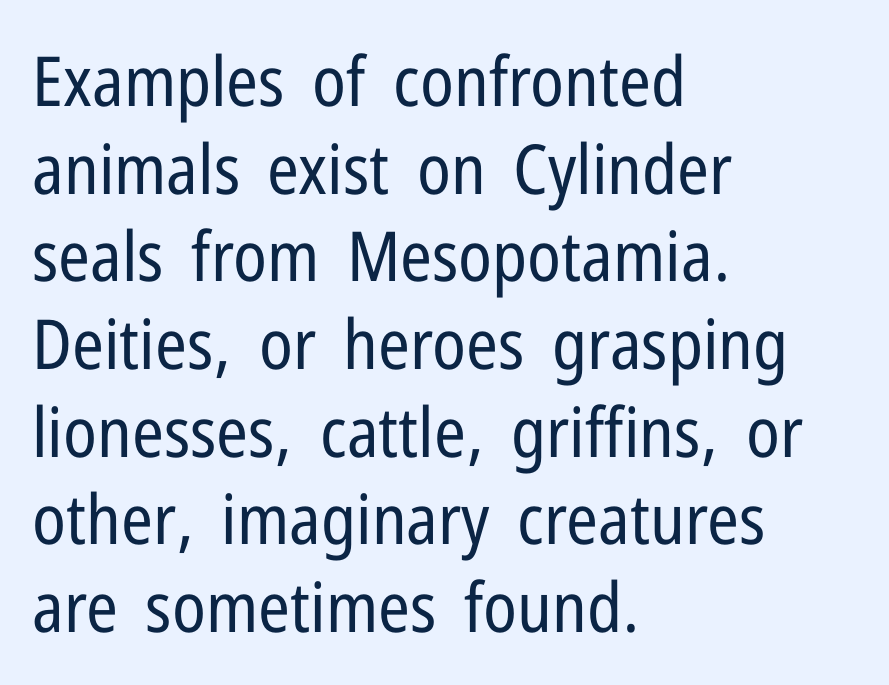
The image shows 69 px regular-weight, condensed sans-serif type, upright; set left-aligned, normal line spacing (1.27x), normal letter spacing, not underlined; low stroke contrast and a medium x-height.
